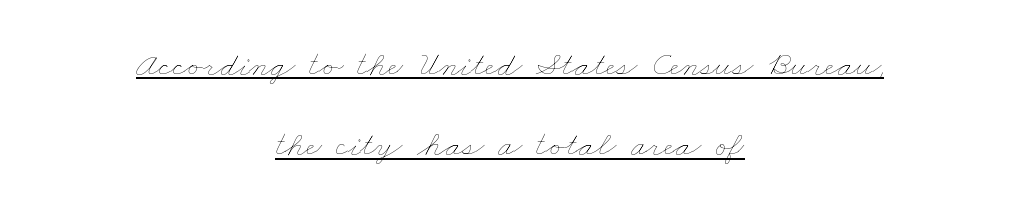
Q: Is the text bold? A: No.
Q: Is the text underlined? A: Yes.
Q: How is the paragraph aligned? A: Centered.
Q: Is the spacing between letters normal or unusually wide? A: Normal.
Q: Is the spacing between lines tight, normal or loose? A: Loose.
Q: Width (condensed, normal, or wide)? A: Wide.
Q: Stroke contrast? A: Low.
Q: x-height? A: Small.
Q: Monospaced? A: No.
